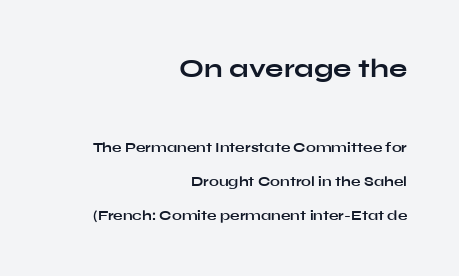
{"italic": "no", "bold": "yes", "underline": "no", "align": "right", "line_spacing": "loose", "line_spacing_ratio": 2.42, "letter_spacing": "normal", "letter_spacing_em": 0.0, "larger_block": "first", "size_ratio": 1.93, "glyph_px": 27}
